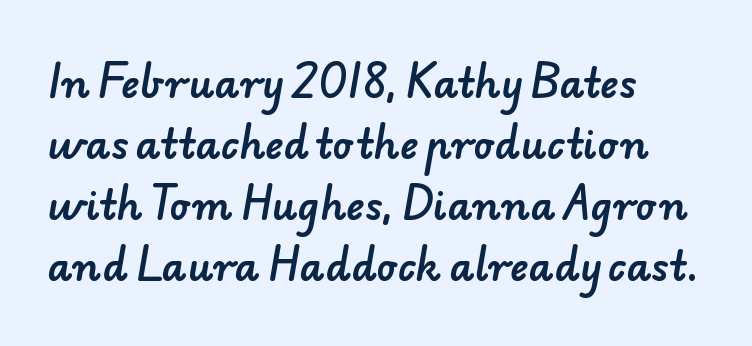
This sample uses a sans-serif face. Rows of type keep a routine distance in the vertical direction. Note the varied advance widths — an 'i' is clearly narrower than an 'm'. Plain, unruled lines of type. All the whitespace from short lines collects on the right. Look at the tracking — it's just the regular setting, nothing added.
